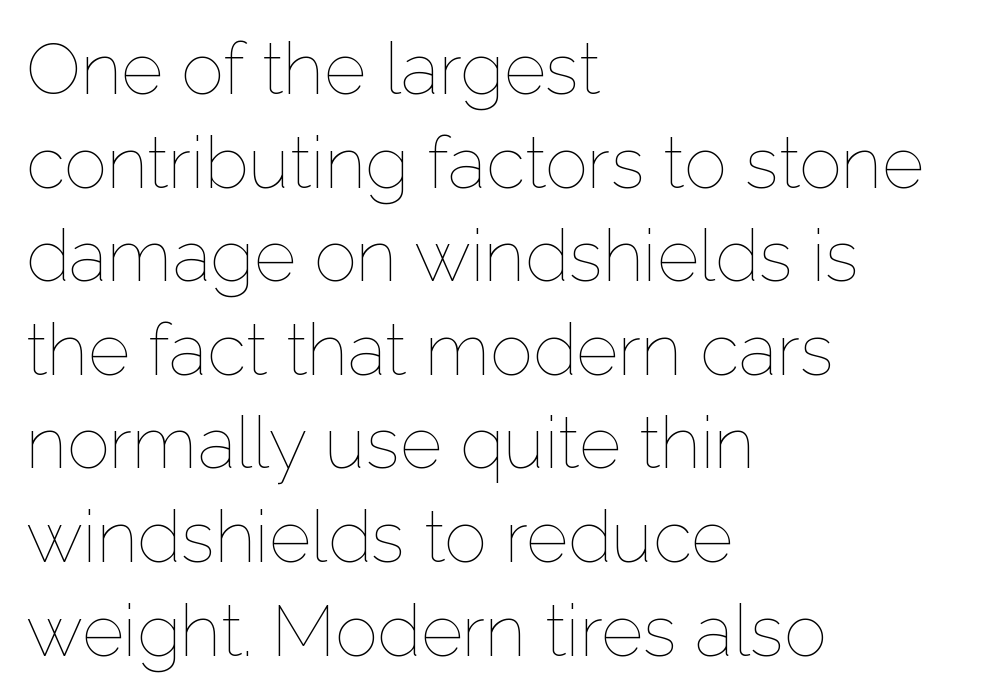
The image shows 72 px thin type, upright; set left-aligned, normal line spacing (1.3x), normal letter spacing, not underlined; low stroke contrast and a medium x-height.
